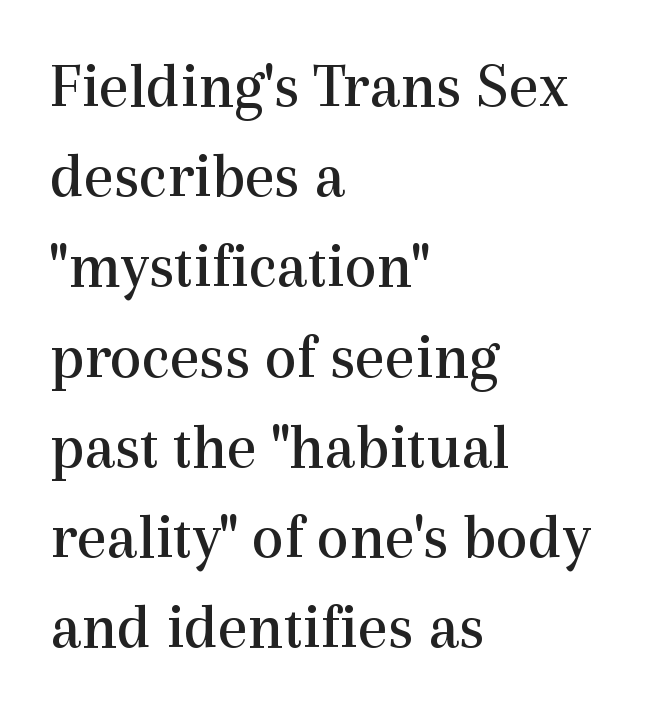
Q: Is the text bold? A: No.
Q: Is the text italic (slanted)? A: No, it is upright.
Q: Is the typeface a serif or a sans-serif typeface? A: Serif.
Q: Is the text underlined? A: No.
Q: How is the paragraph aligned? A: Left-aligned.
Q: Is the spacing between letters normal or unusually wide? A: Normal.
Q: Is the spacing between lines tight, normal or loose? A: Normal.
Q: Width (condensed, normal, or wide)? A: Normal.
Q: x-height? A: Medium.
Q: Monospaced? A: No.
